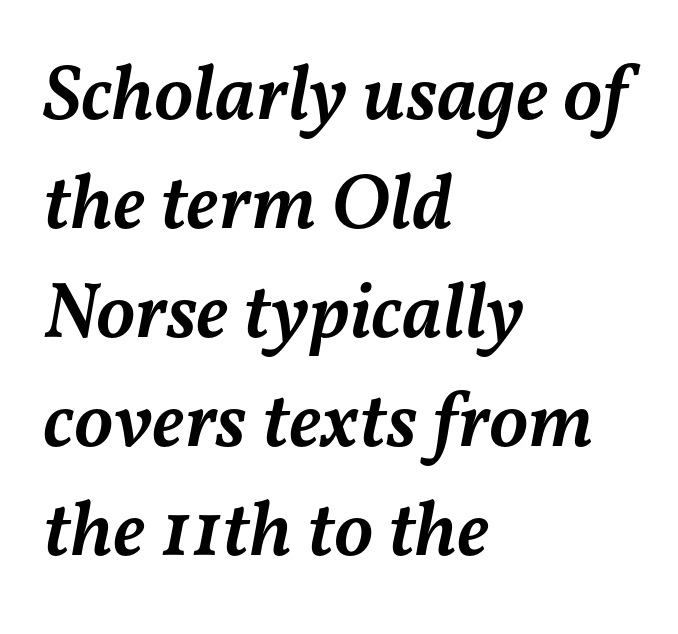
{"italic": "yes", "lean": "right", "slant_degrees": 11, "bold": "semi", "weight": "semibold", "width": "normal", "stroke_contrast": "medium", "x_height": "medium", "monospaced": "no", "underline": "no", "align": "left", "line_spacing": "normal", "line_spacing_ratio": 1.38, "letter_spacing": "normal", "letter_spacing_em": 0.0, "glyph_px": 79}
